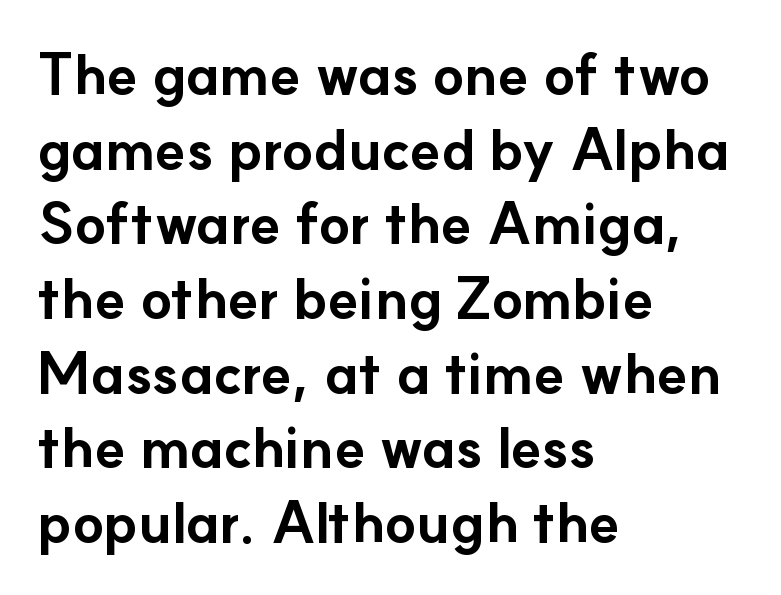
Q: Is the text bold? A: Yes.
Q: Is the text italic (slanted)? A: No, it is upright.
Q: Is the typeface a serif or a sans-serif typeface? A: Sans-serif.
Q: Is the text underlined? A: No.
Q: How is the paragraph aligned? A: Left-aligned.
Q: Is the spacing between letters normal or unusually wide? A: Normal.
Q: Is the spacing between lines tight, normal or loose? A: Normal.
Q: Width (condensed, normal, or wide)? A: Normal.
Q: Stroke contrast? A: Low.
Q: x-height? A: Small.
Q: Monospaced? A: No.
